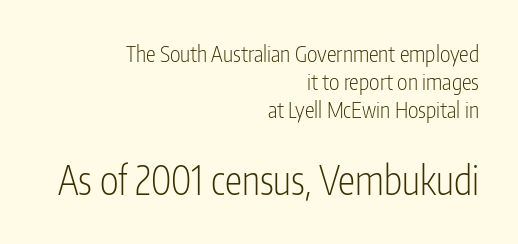
The image shows 39 px light, condensed sans-serif type, upright; set right-aligned, normal line spacing (1.27x), normal letter spacing, not underlined; the second (bottom) block is 1.77x larger; low stroke contrast and a medium x-height.
